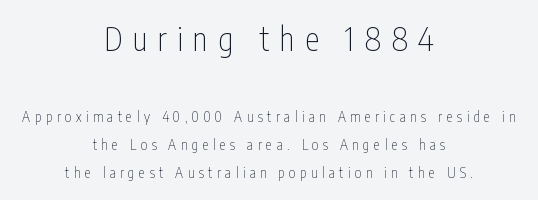
{"serif": "no", "italic": "no", "bold": "no", "weight": "thin", "width": "condensed", "stroke_contrast": "low", "x_height": "medium", "monospaced": "no", "underline": "no", "align": "center", "line_spacing": "loose", "line_spacing_ratio": 1.99, "letter_spacing": "wide", "letter_spacing_em": 0.32, "larger_block": "first", "size_ratio": 2.29, "glyph_px": 32}
